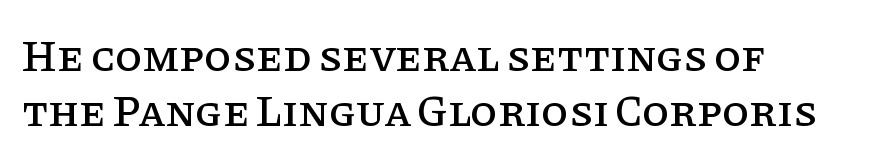
{"serif": "yes", "italic": "no", "width": "normal", "stroke_contrast": "low", "x_height": "large", "monospaced": "no", "underline": "no", "align": "left", "line_spacing": "normal", "line_spacing_ratio": 1.26, "letter_spacing": "normal", "letter_spacing_em": 0.0, "glyph_px": 44}
